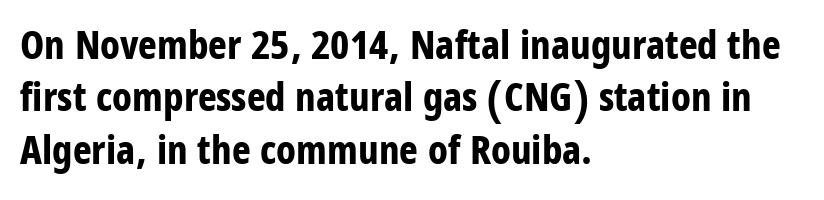
{"serif": "no", "italic": "no", "bold": "yes", "weight": "bold", "width": "condensed", "stroke_contrast": "low", "x_height": "large", "monospaced": "no", "underline": "no", "align": "left", "line_spacing": "normal", "line_spacing_ratio": 1.31, "letter_spacing": "normal", "letter_spacing_em": 0.0, "glyph_px": 40}
